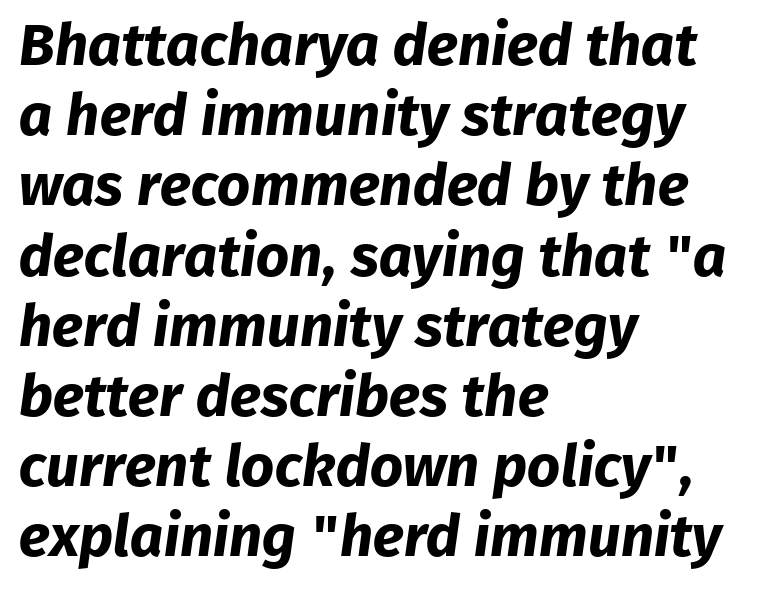
The image shows 58 px bold sans-serif type; set left-aligned, line spacing 1.21x, normal letter spacing, not underlined; low stroke contrast and a medium x-height.
